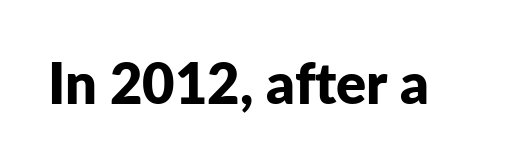
These lines carry a lot of weight — the face is fully bold. Plain, unruled lines of type. Spacing between characters is what you'd get straight out of the box. Style check: upright. These lines are rendered in a variable-pitch font. The typeface chosen for these lines omits serifs.
